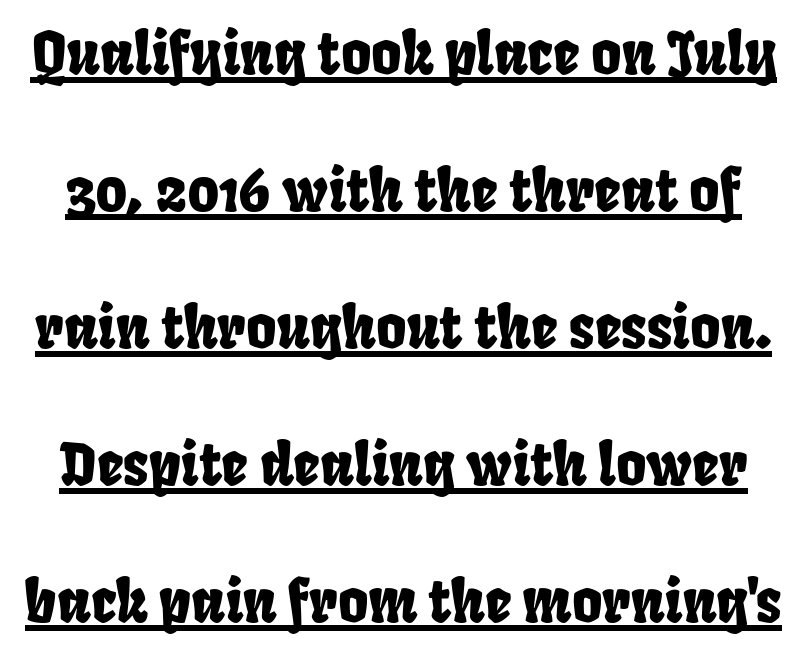
Check the space under the baseline: a stroke is drawn there. I'd call this a sans setting — the letters go barefoot. Spacing between characters is what you'd get straight out of the box. The leading is generous, giving the passage an open texture. Think of a printed novel: that variable character pitch is what you see here.
